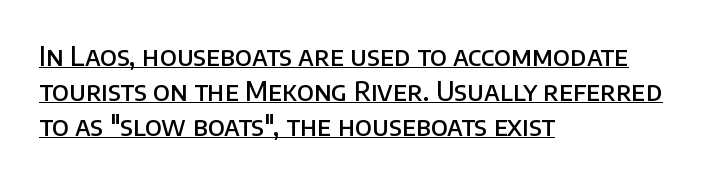
Posture: vertical. Caption: semibold face, moderately heavy strokes. Horizontal bands of white between lines are of average thickness. Tracking here is standard; glyphs follow each other at the usual distance. The rendering anchors every line to the left-hand side. A typographer would call this underscored text.
